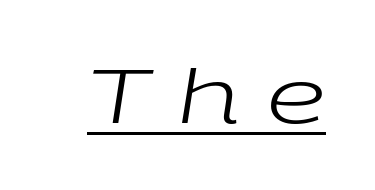
Q: Is the text bold? A: No.
Q: Is the text italic (slanted)? A: Yes, it leans right by about 9 degrees.
Q: Is the text underlined? A: Yes.
Q: Is the spacing between letters normal or unusually wide? A: Unusually wide.
Q: Width (condensed, normal, or wide)? A: Wide.
Q: Stroke contrast? A: Low.
Q: x-height? A: Medium.
Q: Monospaced? A: No.
